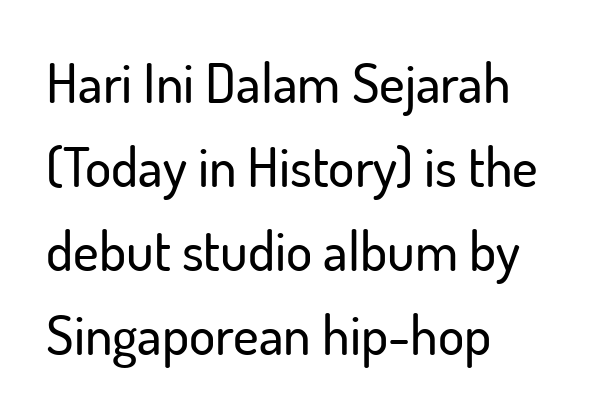
The image shows 55 px sans-serif type, upright; set left-aligned, normal line spacing (1.53x), normal letter spacing, not underlined; low stroke contrast and a small x-height.
